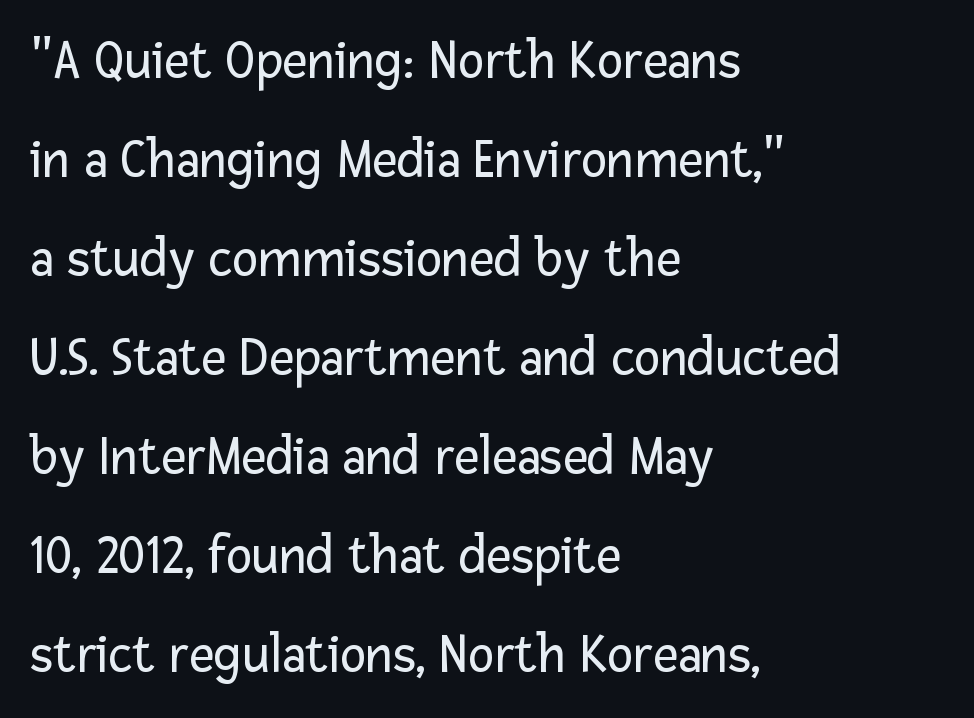
Q: Is the text bold? A: No.
Q: Is the text italic (slanted)? A: No, it is upright.
Q: Is the typeface a serif or a sans-serif typeface? A: Sans-serif.
Q: Is the text underlined? A: No.
Q: How is the paragraph aligned? A: Left-aligned.
Q: Is the spacing between letters normal or unusually wide? A: Normal.
Q: Width (condensed, normal, or wide)? A: Normal.
Q: Stroke contrast? A: Low.
Q: x-height? A: Medium.
Q: Monospaced? A: No.
